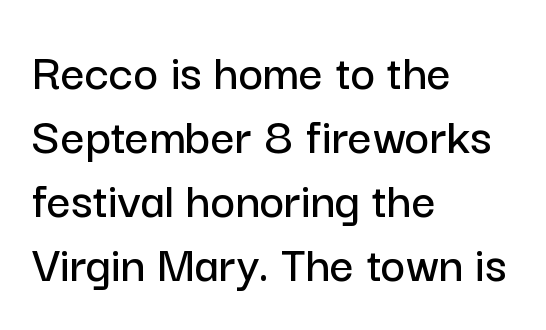
Q: Is the text italic (slanted)? A: No, it is upright.
Q: Is the typeface a serif or a sans-serif typeface? A: Sans-serif.
Q: Is the text underlined? A: No.
Q: How is the paragraph aligned? A: Left-aligned.
Q: Is the spacing between letters normal or unusually wide? A: Normal.
Q: Width (condensed, normal, or wide)? A: Normal.
Q: Stroke contrast? A: Low.
Q: x-height? A: Medium.
Q: Monospaced? A: No.
